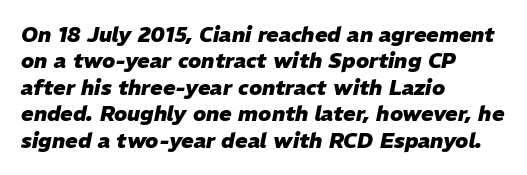
{"italic": "yes", "lean": "right", "slant_degrees": 11, "bold": "yes", "underline": "no", "align": "left", "line_spacing": "normal", "line_spacing_ratio": 1.26, "letter_spacing": "normal", "letter_spacing_em": 0.0, "glyph_px": 21}
